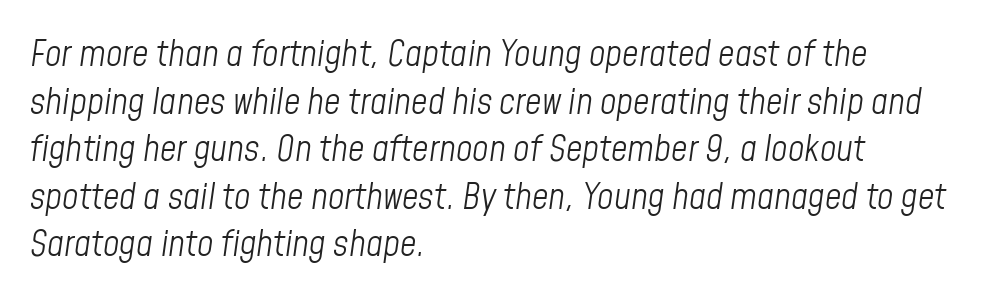
Q: Is the text bold? A: No.
Q: Is the text italic (slanted)? A: Yes, it leans right by about 8 degrees.
Q: Is the text underlined? A: No.
Q: How is the paragraph aligned? A: Left-aligned.
Q: Is the spacing between letters normal or unusually wide? A: Normal.
Q: Is the spacing between lines tight, normal or loose? A: Normal.
Q: Width (condensed, normal, or wide)? A: Condensed.
Q: Stroke contrast? A: Low.
Q: x-height? A: Medium.
Q: Monospaced? A: No.
